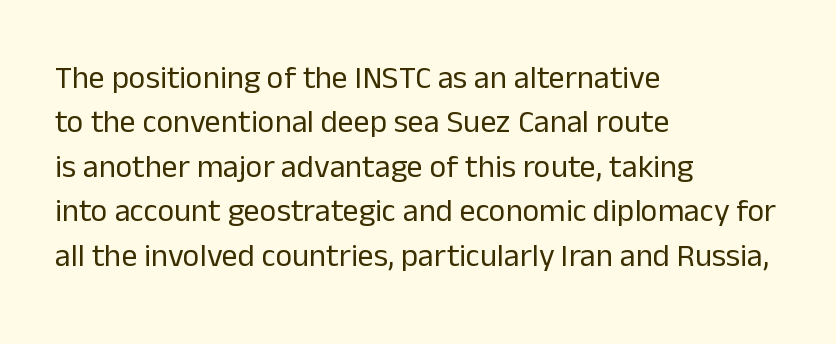
Q: Is the text bold? A: No.
Q: Is the text italic (slanted)? A: No, it is upright.
Q: Is the typeface a serif or a sans-serif typeface? A: Sans-serif.
Q: Is the text underlined? A: No.
Q: How is the paragraph aligned? A: Left-aligned.
Q: Is the spacing between letters normal or unusually wide? A: Normal.
Q: Is the spacing between lines tight, normal or loose? A: Normal.
Q: Width (condensed, normal, or wide)? A: Normal.
Q: Stroke contrast? A: Low.
Q: x-height? A: Medium.
Q: Monospaced? A: No.
